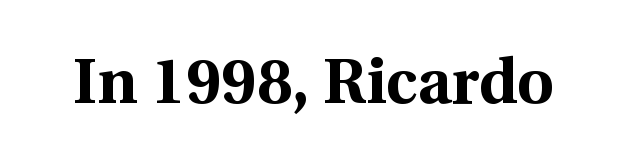
{"serif": "yes", "italic": "no", "bold": "yes", "weight": "bold", "width": "normal", "x_height": "medium", "monospaced": "no", "underline": "no", "letter_spacing": "normal", "letter_spacing_em": 0.0, "glyph_px": 63}
